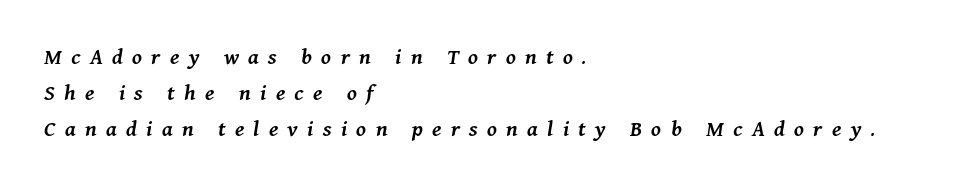
{"italic": "yes", "lean": "right", "slant_degrees": 11, "bold": "semi", "underline": "no", "align": "left", "line_spacing": "normal", "line_spacing_ratio": 1.51, "letter_spacing": "wide", "letter_spacing_em": 0.39, "glyph_px": 24}
